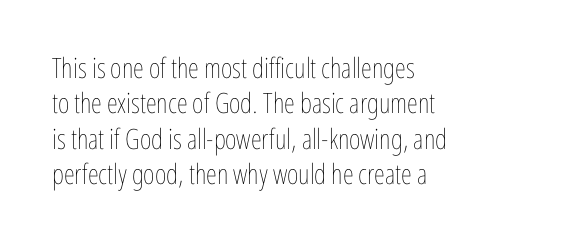
Q: Is the text bold? A: No.
Q: Is the text italic (slanted)? A: No, it is upright.
Q: Is the text underlined? A: No.
Q: How is the paragraph aligned? A: Left-aligned.
Q: Is the spacing between letters normal or unusually wide? A: Normal.
Q: Is the spacing between lines tight, normal or loose? A: Normal.
Q: Width (condensed, normal, or wide)? A: Condensed.
Q: Stroke contrast? A: Low.
Q: x-height? A: Medium.
Q: Monospaced? A: No.
